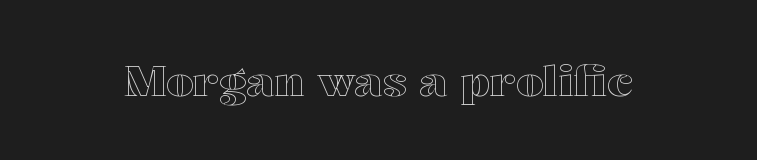
The image shows 43 px wide type, upright; set normal letter spacing, not underlined; a medium x-height.
